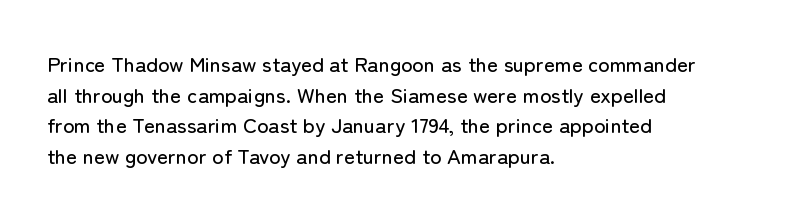
Q: Is the text italic (slanted)? A: No, it is upright.
Q: Is the text underlined? A: No.
Q: How is the paragraph aligned? A: Left-aligned.
Q: Is the spacing between letters normal or unusually wide? A: Normal.
Q: Is the spacing between lines tight, normal or loose? A: Normal.
